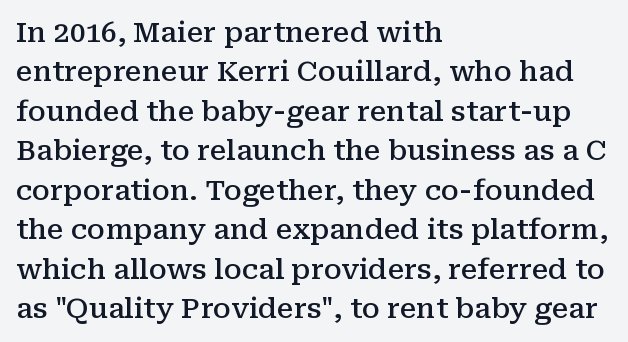
{"serif": "yes", "italic": "no", "bold": "semi", "weight": "semibold", "width": "normal", "stroke_contrast": "medium", "x_height": "medium", "monospaced": "no", "underline": "no", "align": "left", "line_spacing": "normal", "line_spacing_ratio": 1.41, "letter_spacing": "normal", "letter_spacing_em": 0.0, "glyph_px": 28}
